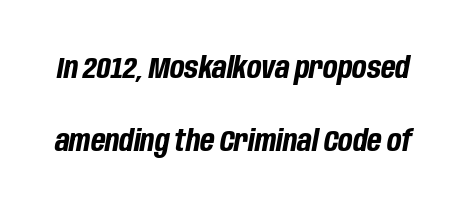
The image shows 30 px bold, condensed type, italic (leaning right); set loose line spacing (2.45x), normal letter spacing, not underlined; low stroke contrast and a large x-height.
